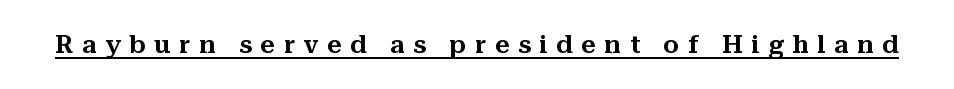
Q: Is the text italic (slanted)? A: No, it is upright.
Q: Is the text underlined? A: Yes.
Q: Is the spacing between letters normal or unusually wide? A: Unusually wide.
